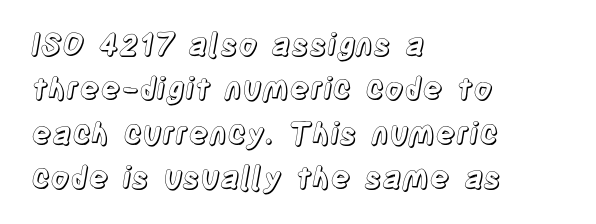
{"width": "condensed", "x_height": "large", "monospaced": "no", "underline": "no", "align": "left", "line_spacing": "normal", "line_spacing_ratio": 1.48, "letter_spacing": "normal", "letter_spacing_em": 0.0, "glyph_px": 30}
